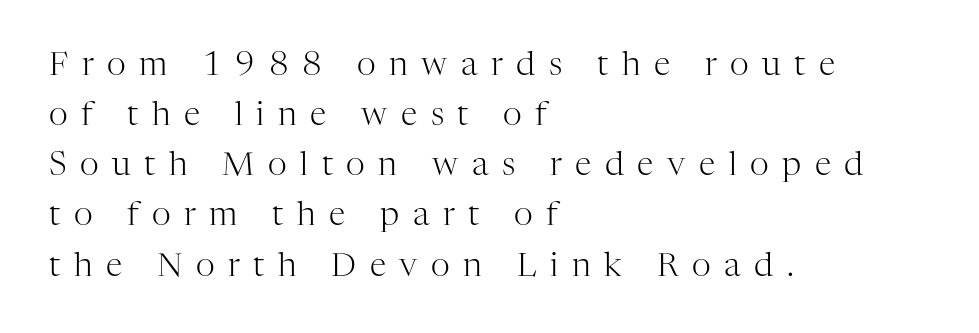
{"serif": "yes", "italic": "no", "bold": "no", "weight": "light", "width": "normal", "stroke_contrast": "high", "x_height": "medium", "monospaced": "no", "underline": "no", "align": "left", "line_spacing": "normal", "line_spacing_ratio": 1.52, "letter_spacing": "wide", "letter_spacing_em": 0.41, "glyph_px": 33}
